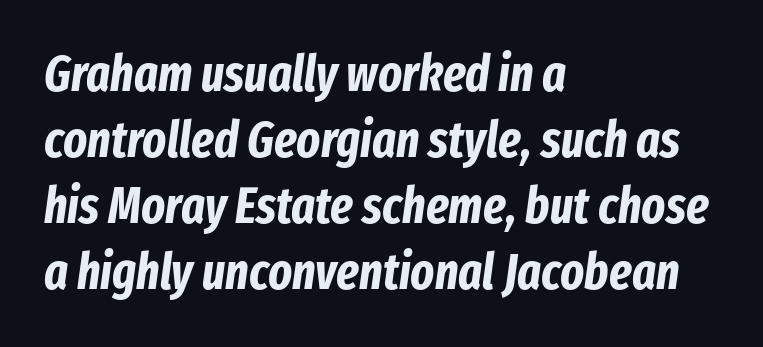
The font is running at its bold setting. The space directly below the letters is spotless. Regular leading. No extra tracking has been applied to these lines. Each letter keeps its own natural width here, so spacing adapts to shape.
